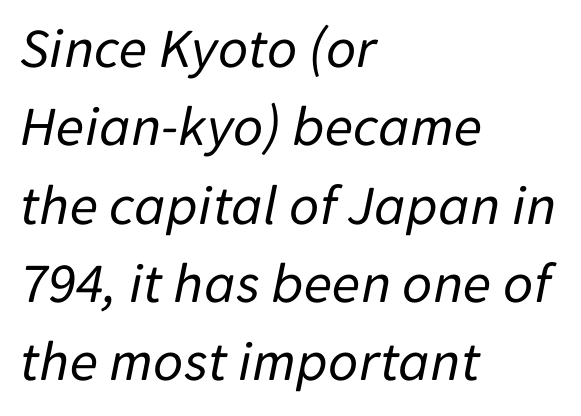
Which margin do the lines hug? The left one — the right edge is uneven. Rendered with sloped, italic letterforms. Think standard paragraph weight, or any step lighter than that. Caption: standard tracking, unaltered. Underline: absent. Does the leading feel generous? No, just average.
